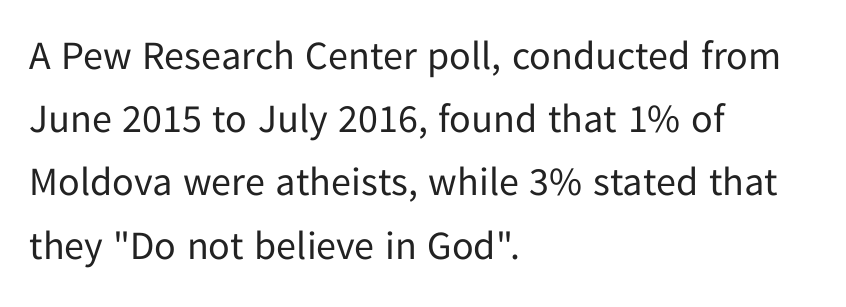
The image shows 40 px regular-weight sans-serif type, upright; set left-aligned, normal line spacing (1.58x), normal letter spacing, not underlined; low stroke contrast and a medium x-height.
